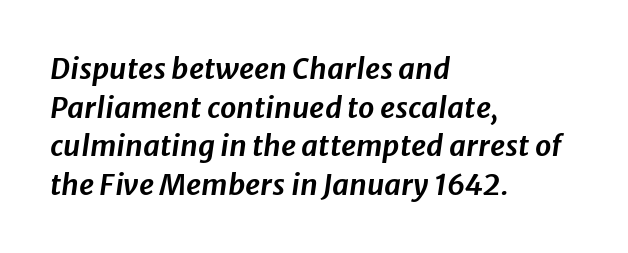
{"italic": "yes", "lean": "right", "slant_degrees": 8, "width": "normal", "stroke_contrast": "low", "x_height": "medium", "monospaced": "no", "underline": "no", "align": "left", "line_spacing": "normal", "line_spacing_ratio": 1.33, "letter_spacing": "normal", "letter_spacing_em": 0.0, "glyph_px": 29}
